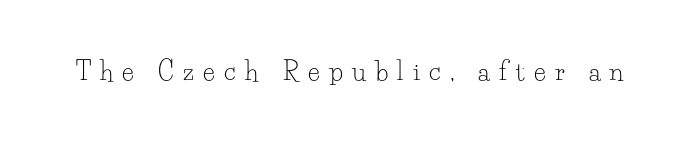
Rendered with straight, roman letterforms. A clean baseline with only descenders dipping below it. Is this a heavy cut? Hardly; it is regular or lighter. Tracking value appears strongly positive — letters spread wide.
